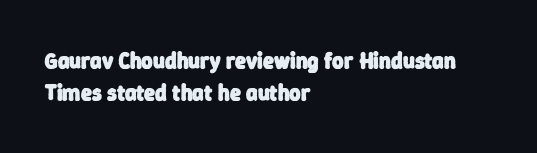
The paragraph has a hard left edge and a soft right edge. Beneath every word, the page is bare. As a designer I'd log this as weight 700, bold. Look at the tracking — it's just the regular setting, nothing added.
